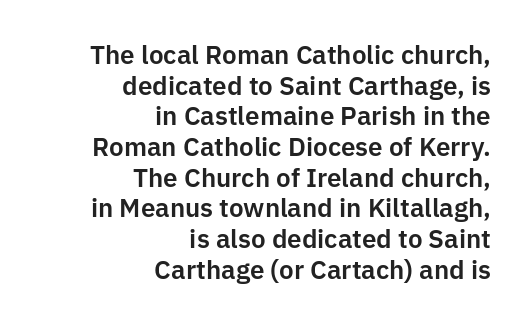
The letters stand upright; this is a roman face. The space beneath each line is pristine and unruled. The compositor pushed each line to the right boundary. This sample uses plain, unmodified letter spacing.
